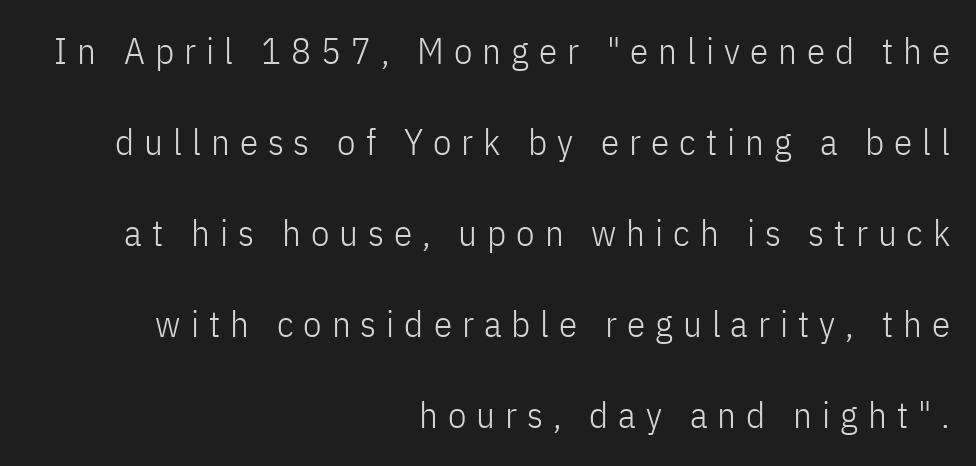
Q: Is the text bold? A: No.
Q: Is the text italic (slanted)? A: No, it is upright.
Q: Is the typeface a serif or a sans-serif typeface? A: Sans-serif.
Q: Is the text underlined? A: No.
Q: How is the paragraph aligned? A: Right-aligned.
Q: Is the spacing between letters normal or unusually wide? A: Unusually wide.
Q: Is the spacing between lines tight, normal or loose? A: Loose.
Q: Width (condensed, normal, or wide)? A: Condensed.
Q: Stroke contrast? A: Low.
Q: x-height? A: Medium.
Q: Monospaced? A: No.
